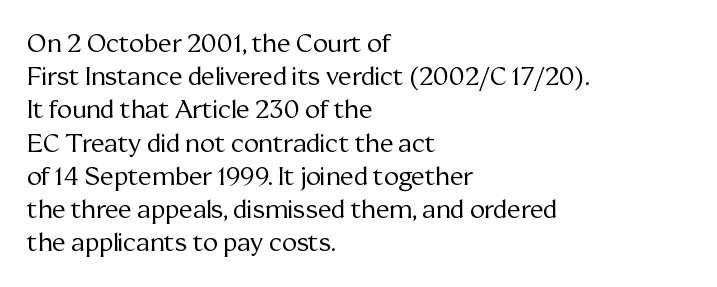
{"italic": "no", "bold": "no", "underline": "no", "align": "left", "line_spacing": "normal", "line_spacing_ratio": 1.33, "letter_spacing": "normal", "letter_spacing_em": 0.0, "glyph_px": 25}
